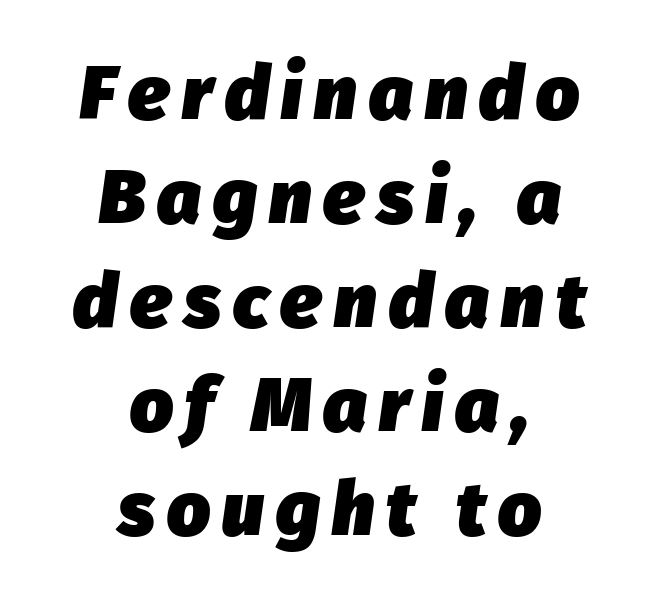
{"italic": "yes", "lean": "right", "slant_degrees": 8, "bold": "yes", "weight": "heavy", "width": "normal", "stroke_contrast": "low", "x_height": "medium", "monospaced": "no", "underline": "no", "align": "center", "line_spacing": "normal", "line_spacing_ratio": 1.37, "glyph_px": 76}
